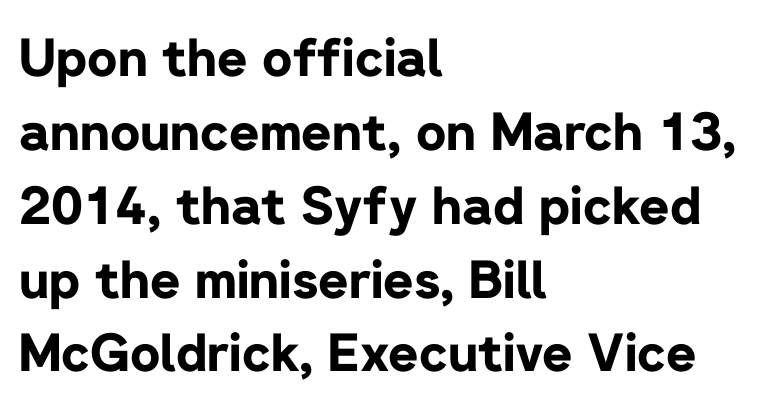
The image shows 52 px bold sans-serif type, upright; set left-aligned, normal line spacing (1.42x), normal letter spacing, not underlined; low stroke contrast and a medium x-height.
